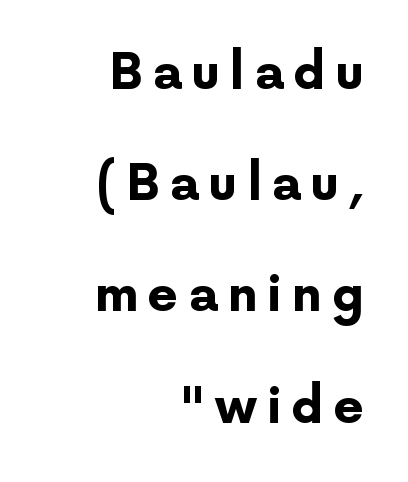
The image shows 49 px bold sans-serif type, upright; set right-aligned, loose line spacing (2.27x), not underlined; low stroke contrast and a medium x-height.
